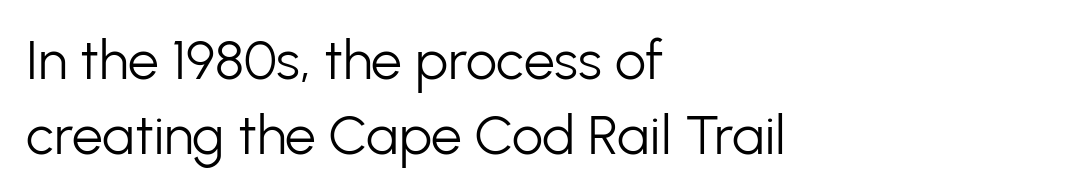
Q: Is the text bold? A: No.
Q: Is the text italic (slanted)? A: No, it is upright.
Q: Is the typeface a serif or a sans-serif typeface? A: Sans-serif.
Q: Is the text underlined? A: No.
Q: How is the paragraph aligned? A: Left-aligned.
Q: Is the spacing between letters normal or unusually wide? A: Normal.
Q: Is the spacing between lines tight, normal or loose? A: Normal.
Q: Width (condensed, normal, or wide)? A: Normal.
Q: Stroke contrast? A: Low.
Q: x-height? A: Medium.
Q: Monospaced? A: No.
